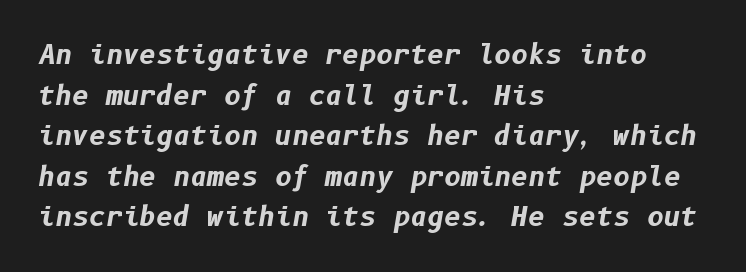
Emphasis-style slanted type is in use. Heft: maximum for text — a bold. The words here are not underlined. If you drew a ruler down the left edge, every line would touch it.
